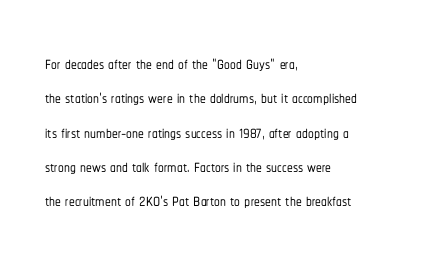
{"italic": "no", "underline": "no", "align": "left", "line_spacing": "normal", "line_spacing_ratio": 1.49, "letter_spacing": "normal", "letter_spacing_em": 0.0, "glyph_px": 23}
